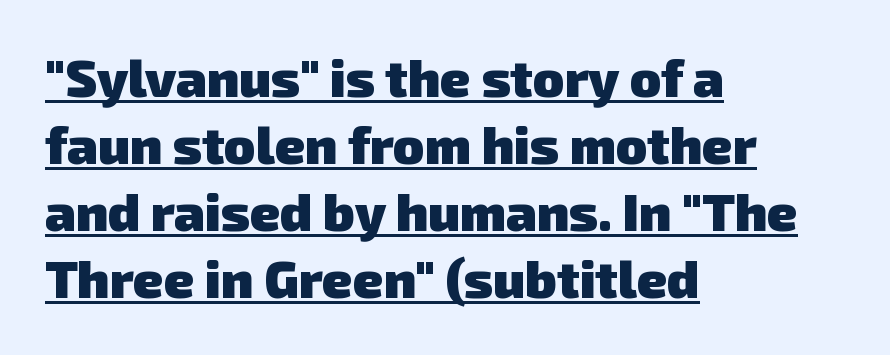
The image shows 52 px heavy sans-serif type; set left-aligned, normal line spacing (1.29x), normal letter spacing, underlined; low stroke contrast and a medium x-height.
